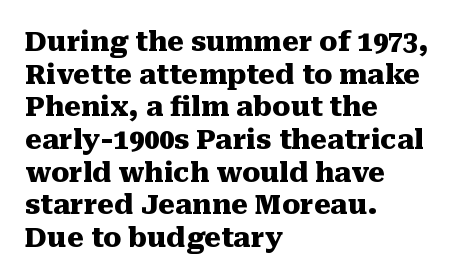
The image shows 27 px bold type, upright; set left-aligned, line spacing 1.21x, normal letter spacing, not underlined.
